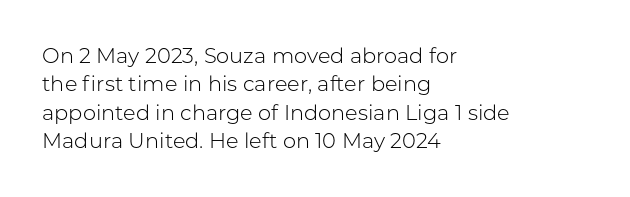
Evenly set lines give the paragraph a standard silhouette. Students, note that the glyphs here touch the page at normal intervals. In terms of posture, this sample is upright. Typeset ragged right — the left edge is the straight one.
